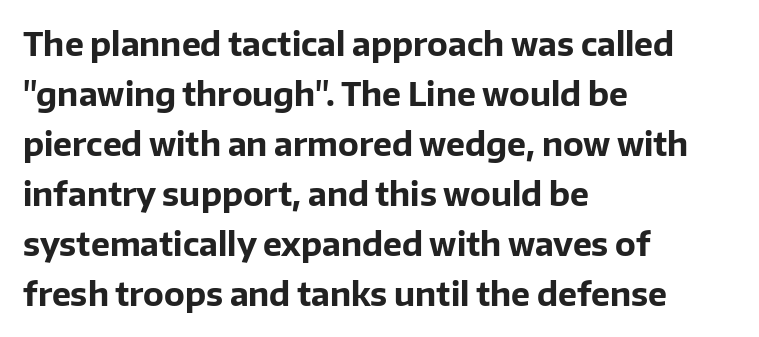
Is this a fixed-width face? No — the glyphs have proportional, varying widths. The line-height multiplier appears to be the usual default. The rendering shows plain stroke endings on the letterforms — a sans-serif design. Emphasis by weight is at full strength: bold.
